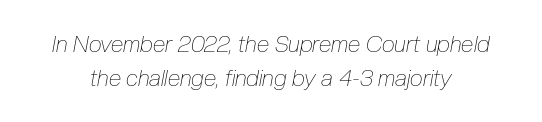
Does the lettering tilt? It does — this is italic. Observe the ordinary spacing: letters are neighbours, not strangers. Leading: standard. Stroke thickness stays within the range of a standard reading face or lighter. Clear beneath every line of the passage.
